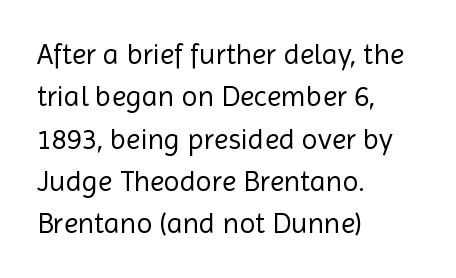
{"serif": "no", "italic": "no", "bold": "no", "weight": "regular", "width": "normal", "x_height": "medium", "monospaced": "no", "underline": "no", "align": "left", "line_spacing": "normal", "line_spacing_ratio": 1.46, "letter_spacing": "normal", "letter_spacing_em": 0.0, "glyph_px": 29}
